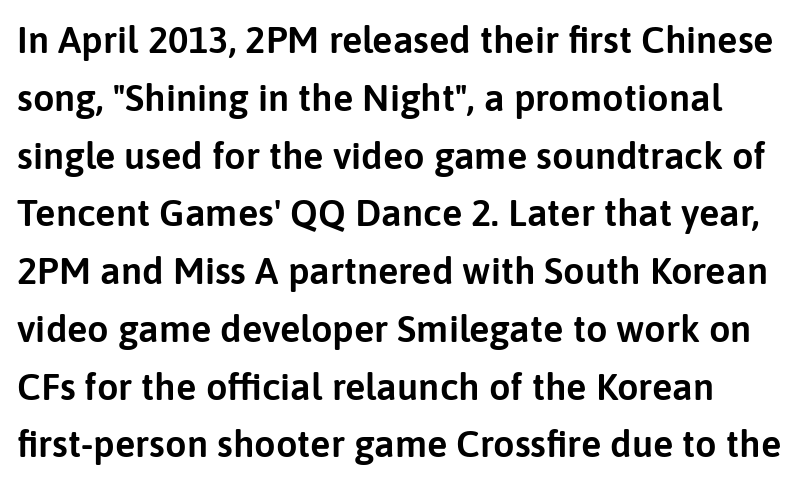
Lines of text with bare space underneath. The font's upright variant was chosen for this text. The typeface chosen for these lines omits serifs. Short note: letters normally spaced. The lines sit at an ordinary, default distance from one another.
